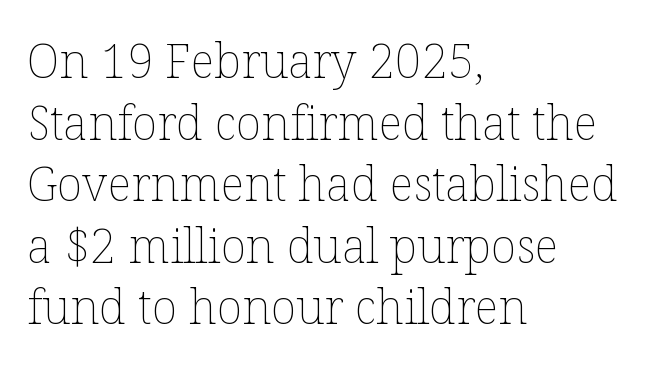
Weight class: somewhere from thin through regular. Which margin do the lines hug? The left one — the right edge is uneven. Caption: standard tracking, unaltered. The face used here is proportionally spaced, like ordinary book or web type. Upright lettering throughout. Check under the words: just untouched page.
